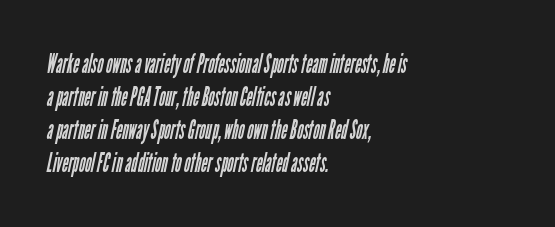
The image shows 27 px text type; set left-aligned, line spacing 1.22x, normal letter spacing, not underlined.
